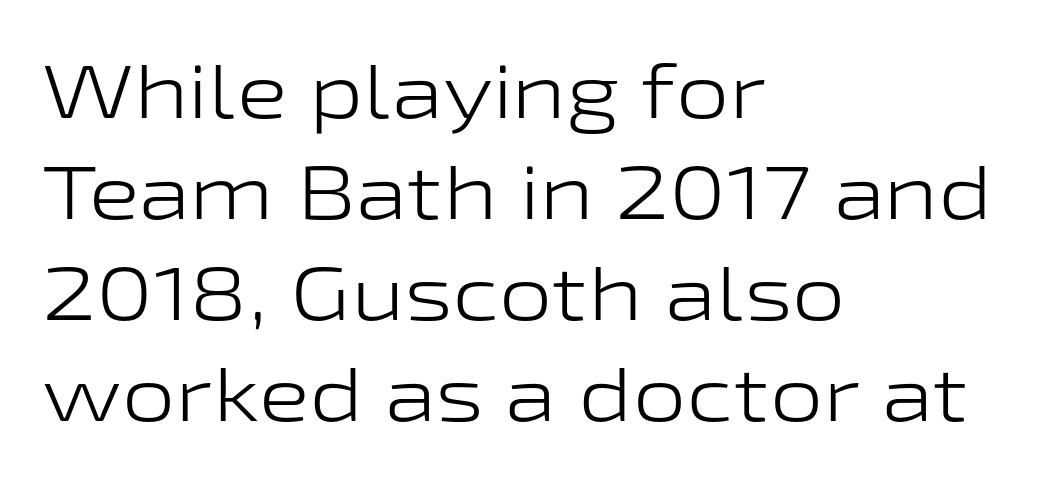
The image shows 76 px light, wide sans-serif type, upright; set left-aligned, normal line spacing (1.33x), normal letter spacing, not underlined; low stroke contrast and a medium x-height.
